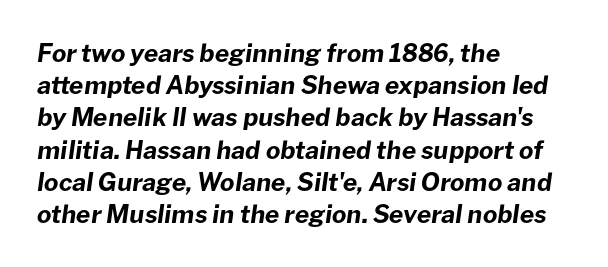
Compared with typical body copy, the letter spacing here is the same. These words are printed bold, with thick strokes throughout. The ragged edge is on the right, which tells us the setting is flush left. Evenly set lines give the paragraph a standard silhouette.
